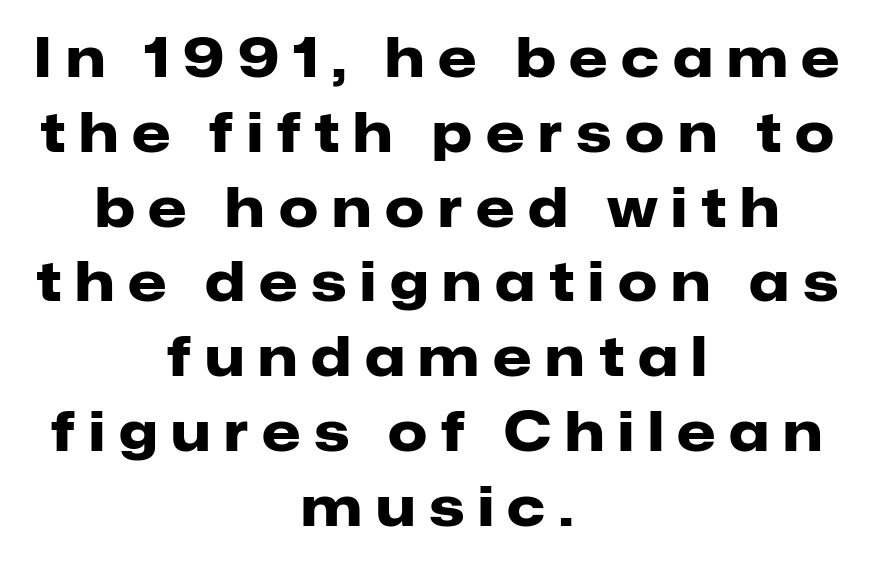
You can tell from the bare stems that sans-serif type was used. The rows are spaced the way most documents space them. Do the characters align in a grid? No, the font is proportional. The type sits square on the baseline with zero lean. Does the copy run flush right? No — it is centered line by line. The string is rendered with underlining switched off.
